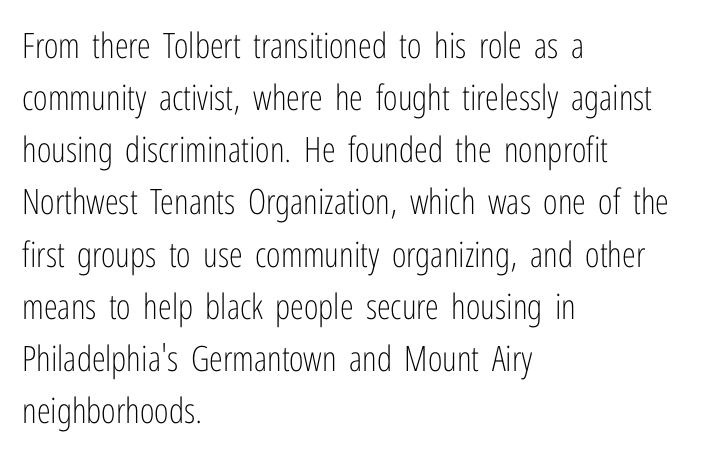
No extra ink here — the face is not bold. These lines keep a tight, regular rhythm from letter to letter. This is roman type, the default non-slanted kind. The leading is moderate, giving the passage an even texture. A typesetter would label this face a sans.
